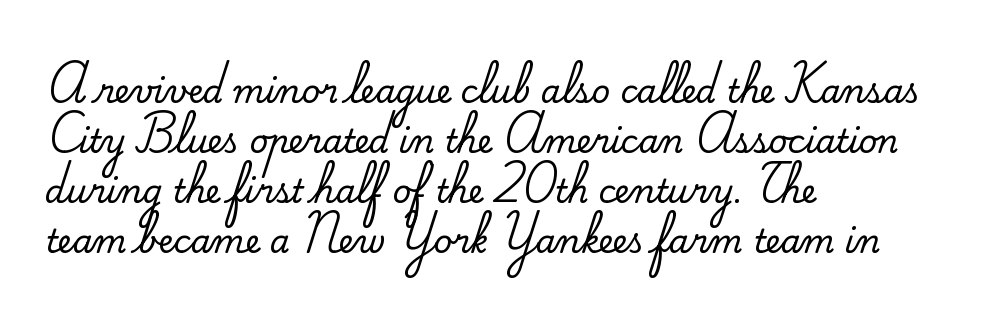
Q: Is the text italic (slanted)? A: Yes.
Q: Is the typeface a serif or a sans-serif typeface? A: Serif.
Q: Is the text underlined? A: No.
Q: How is the paragraph aligned? A: Left-aligned.
Q: Is the spacing between letters normal or unusually wide? A: Normal.
Q: Is the spacing between lines tight, normal or loose? A: Normal.
Q: Width (condensed, normal, or wide)? A: Normal.
Q: Stroke contrast? A: Medium.
Q: x-height? A: Small.
Q: Monospaced? A: No.
